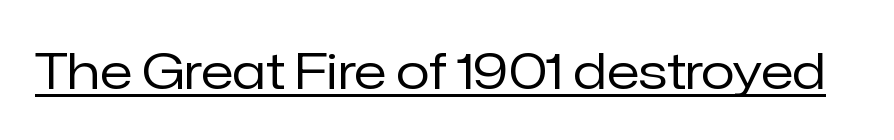
Q: Is the text bold? A: No.
Q: Is the text italic (slanted)? A: No, it is upright.
Q: Is the typeface a serif or a sans-serif typeface? A: Sans-serif.
Q: Is the text underlined? A: Yes.
Q: Is the spacing between letters normal or unusually wide? A: Normal.
Q: Width (condensed, normal, or wide)? A: Normal.
Q: Stroke contrast? A: Low.
Q: x-height? A: Medium.
Q: Monospaced? A: No.
